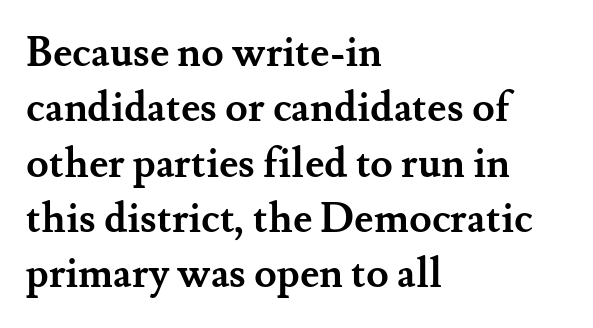
{"serif": "yes", "italic": "no", "bold": "yes", "weight": "semibold", "width": "normal", "stroke_contrast": "medium", "x_height": "small", "monospaced": "no", "underline": "no", "align": "left", "line_spacing": "normal", "line_spacing_ratio": 1.35, "letter_spacing": "normal", "letter_spacing_em": 0.0, "glyph_px": 41}
